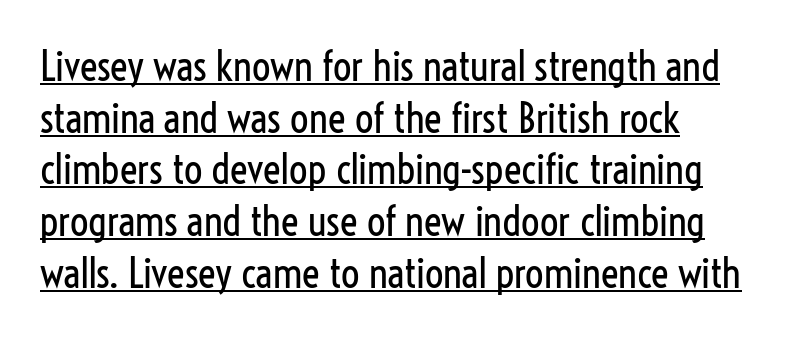
Does the copy run flush right? No — it runs flush left. The rendering uses natural spacing where letterforms have individual widths. You can see a thin bar hugging the bottom of the glyphs. Quick note: not italic, upright. Rows of type keep a routine distance in the vertical direction. Heft: none added — not bold.
